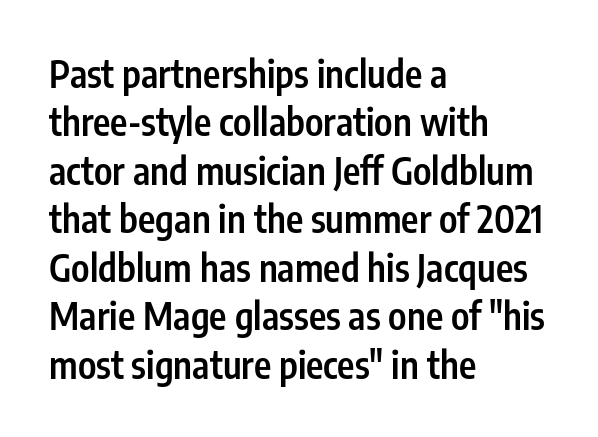
Unmarked baselines from the first word to the last. The type family on display is of the sans-serif kind. A student would call this left alignment; a typographer would say flush left, rag right. The line texture is even and compact thanks to regular tracking.
